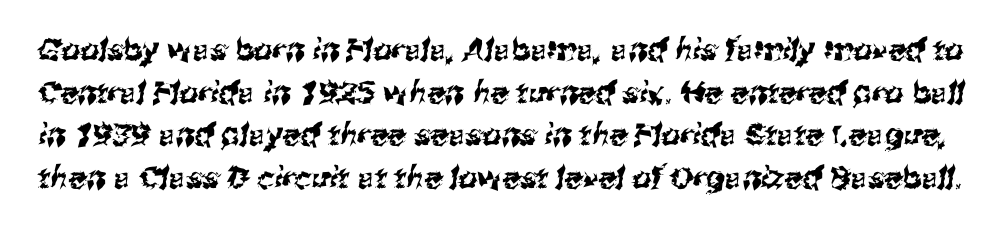
Nobody drew a line under any word here. A typesetter would call this leading conventional body-copy spacing. I'd call this a sans setting — the letters go barefoot. Note the varied advance widths — an 'i' is clearly narrower than an 'm'.
